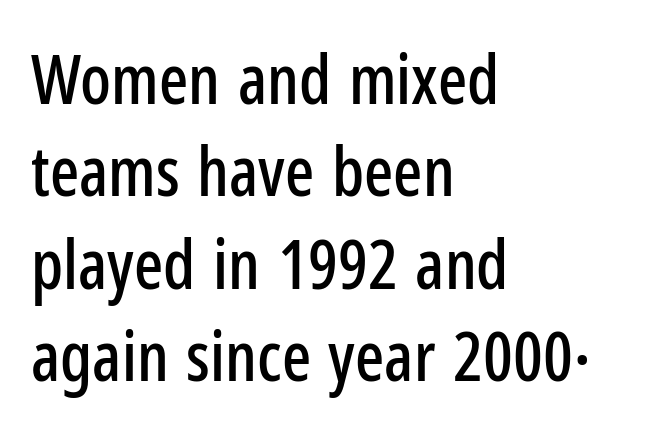
{"serif": "no", "italic": "no", "width": "condensed", "stroke_contrast": "low", "x_height": "medium", "monospaced": "no", "underline": "no", "align": "left", "line_spacing": "normal", "line_spacing_ratio": 1.36, "letter_spacing": "normal", "letter_spacing_em": 0.0, "glyph_px": 68}
